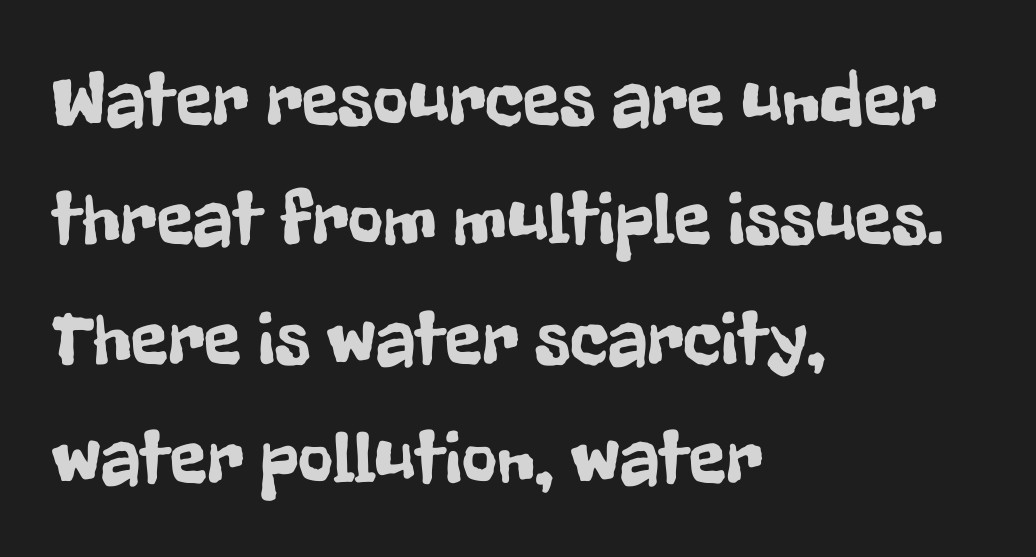
Q: Is the text italic (slanted)? A: No, it is upright.
Q: Is the typeface a serif or a sans-serif typeface? A: Sans-serif.
Q: Is the text underlined? A: No.
Q: How is the paragraph aligned? A: Left-aligned.
Q: Is the spacing between letters normal or unusually wide? A: Normal.
Q: Is the spacing between lines tight, normal or loose? A: Normal.
Q: Width (condensed, normal, or wide)? A: Condensed.
Q: Stroke contrast? A: Low.
Q: x-height? A: Medium.
Q: Monospaced? A: No.
